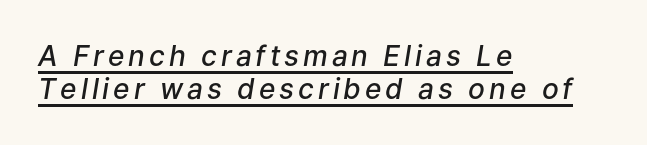
{"italic": "yes", "lean": "right", "slant_degrees": 9, "bold": "semi", "weight": "semibold", "width": "normal", "stroke_contrast": "low", "x_height": "medium", "monospaced": "no", "underline": "yes", "align": "left", "line_spacing_ratio": 1.18, "glyph_px": 28}
